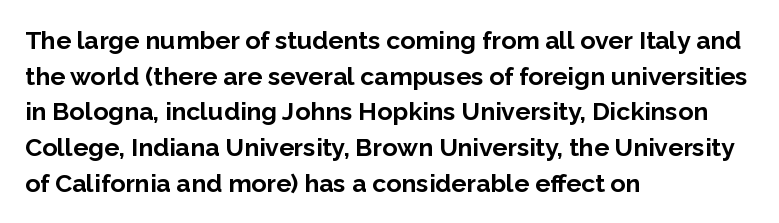
This rendering leaves character spacing at its baseline value. Any mark beneath the type? The region is blank. This is roman type, the default non-slanted kind. Pretty heavy lettering here — definitely bold. Notice how descenders clear the ascenders below comfortably — that's standard leading. All the whitespace from short lines collects on the right.
